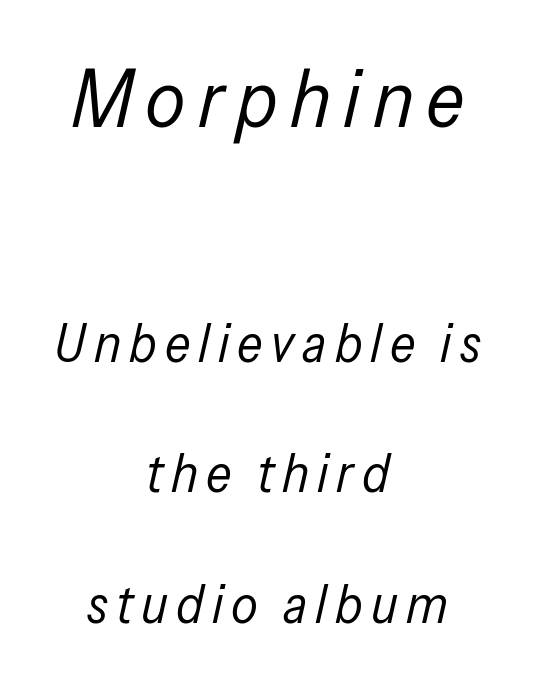
{"italic": "yes", "lean": "right", "slant_degrees": 13, "bold": "no", "weight": "regular", "width": "condensed", "stroke_contrast": "low", "x_height": "medium", "monospaced": "no", "underline": "no", "align": "center", "line_spacing": "loose", "line_spacing_ratio": 2.46, "larger_block": "first", "size_ratio": 1.51, "glyph_px": 80}
